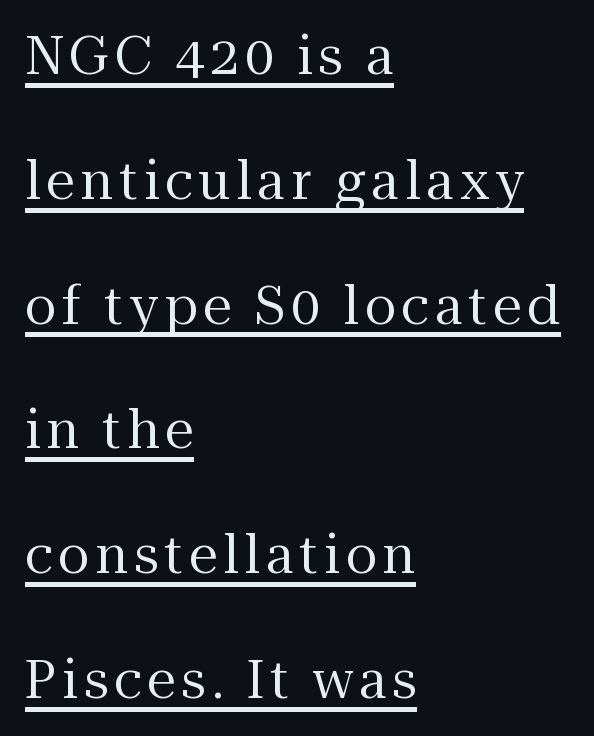
{"serif": "yes", "italic": "no", "bold": "no", "weight": "regular", "width": "normal", "stroke_contrast": "medium", "x_height": "medium", "monospaced": "no", "underline": "yes", "align": "left", "line_spacing": "loose", "line_spacing_ratio": 2.4, "glyph_px": 52}
